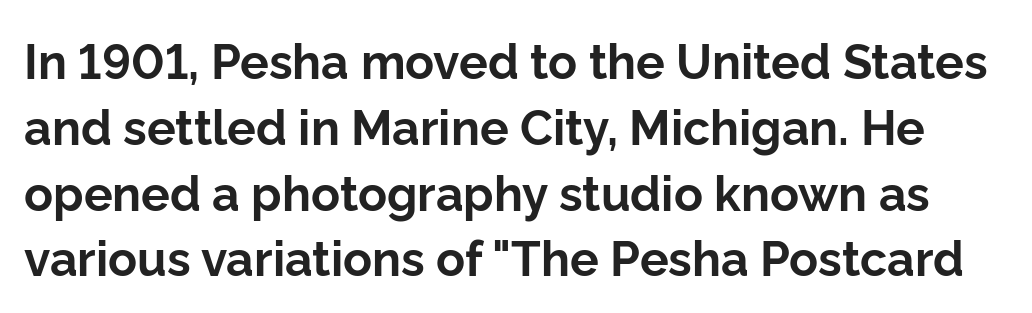
Check the space under the baseline: it is left empty. Weight: bold. Varying glyph widths throughout — classic text-font behaviour. Note: no serifs on the glyphs. A typesetter would mark this as roman, not italic. Leading: standard.
